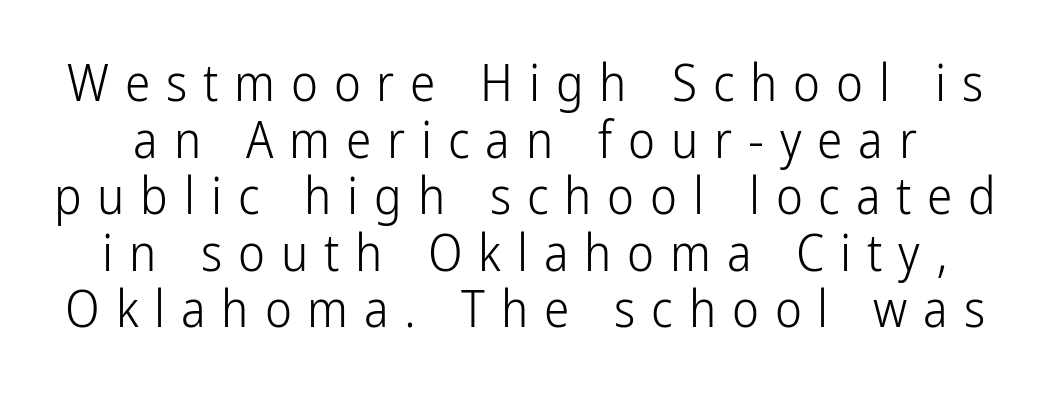
{"serif": "no", "italic": "no", "bold": "no", "weight": "light", "width": "condensed", "stroke_contrast": "low", "x_height": "medium", "monospaced": "no", "underline": "no", "line_spacing": "tight", "line_spacing_ratio": 1.11, "letter_spacing": "wide", "letter_spacing_em": 0.31, "glyph_px": 51}
